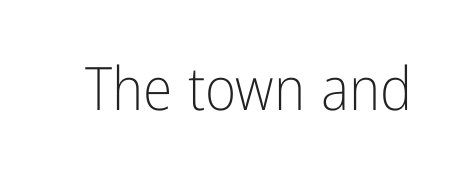
No chunkiness to these letters — they're not bold. Think of a printed novel: that variable character pitch is what you see here. Style check: upright. The letterforms sit shoulder to shoulder at normal distance. Examine the stroke ends and you'll find no serifs.
